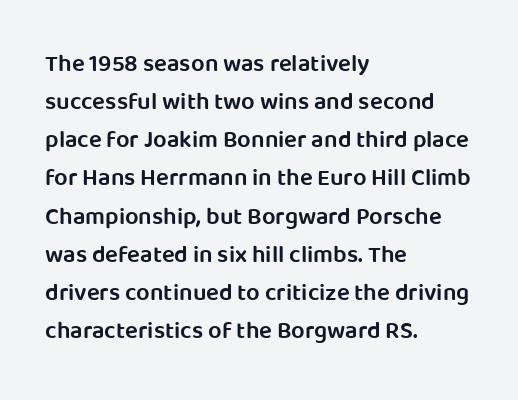
The image shows 24 px text type, upright; set left-aligned, normal line spacing (1.59x), normal letter spacing, not underlined.
